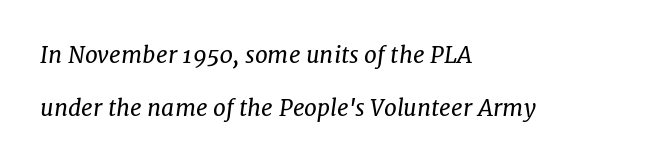
Default kerning and tracking; the words read as compact shapes. Style check: oblique. The lines in this sample share a left origin and differ only in where they stop. The rendering uses a large line-height, opening up the rows. The weight tops out at a normal text grade. The area under the type is left untouched.
